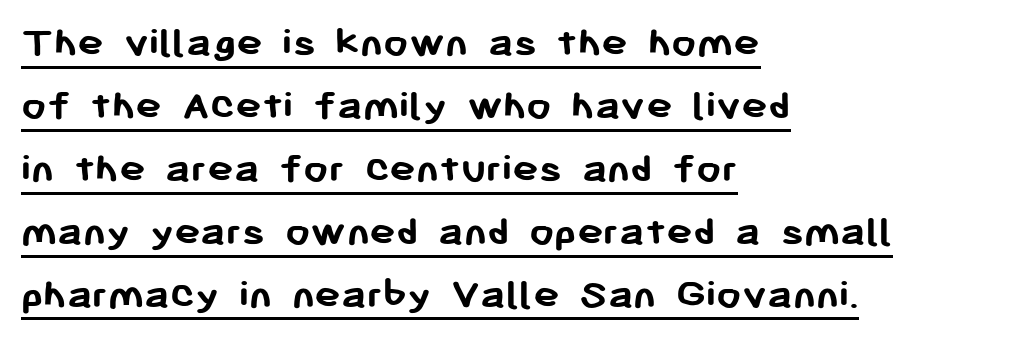
Nothing unusual about the tracking: characters are spaced as the font intends. Each letter keeps its own natural width here, so spacing adapts to shape. The designer went with a sans here, leaving each stem footless. The passage shown stacks its lines at a standard gap. Every stem runs plumb, perpendicular to the baseline.
